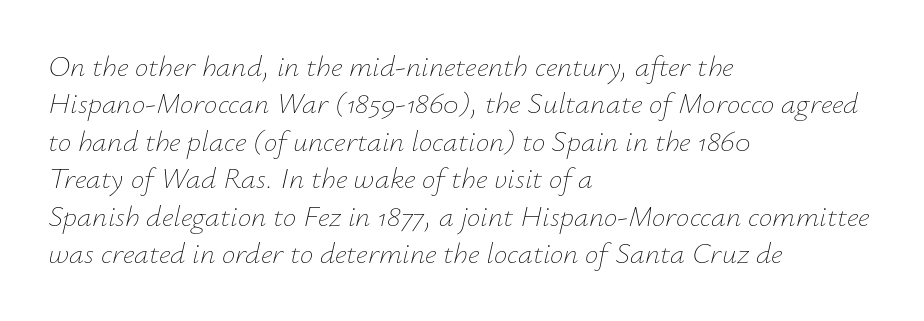
{"italic": "yes", "lean": "right", "slant_degrees": 12, "bold": "no", "weight": "thin", "width": "normal", "stroke_contrast": "low", "x_height": "small", "monospaced": "no", "underline": "no", "align": "left", "line_spacing": "normal", "line_spacing_ratio": 1.25, "letter_spacing": "normal", "letter_spacing_em": 0.0, "glyph_px": 30}
